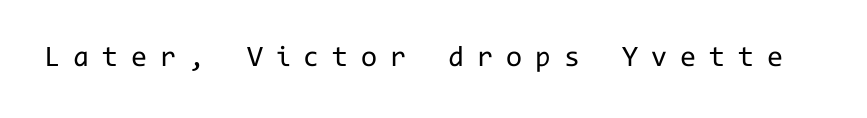
Fixed-width glyphs throughout — classic coding-font behaviour. Serifs: no, the terminals of the letterforms are clean. Letter spacing: wide. Quick note: underline off.
